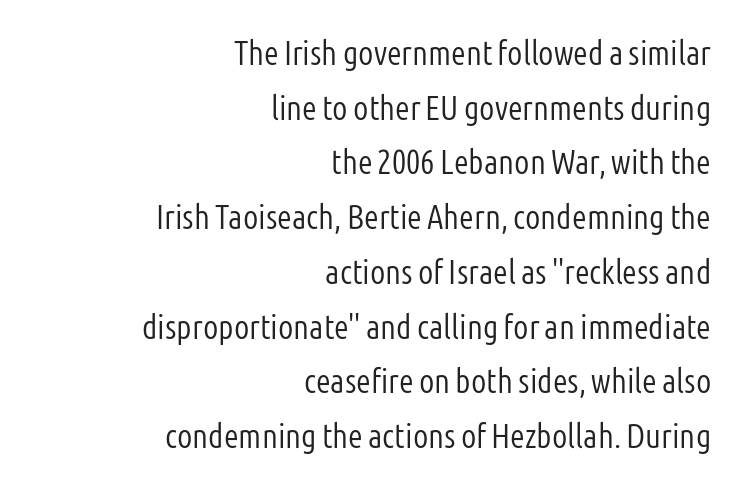
The image shows 34 px light, condensed sans-serif type, upright; set right-aligned, normal line spacing (1.61x), normal letter spacing, not underlined; low stroke contrast and a medium x-height.
